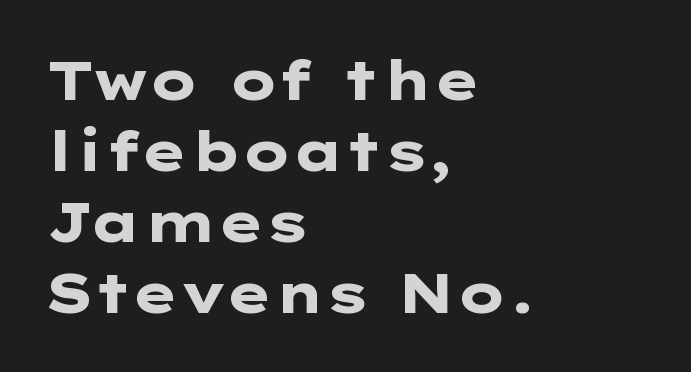
No feet cap the strokes, marking this as sans-serif type. The line texture is even and compact thanks to regular tracking. Caption: multi-line text, flush left, ragged right. Characters remain perfectly vertical along every line. One glance says typical: line gaps are just what's usual. Plain, unruled lines of type.
